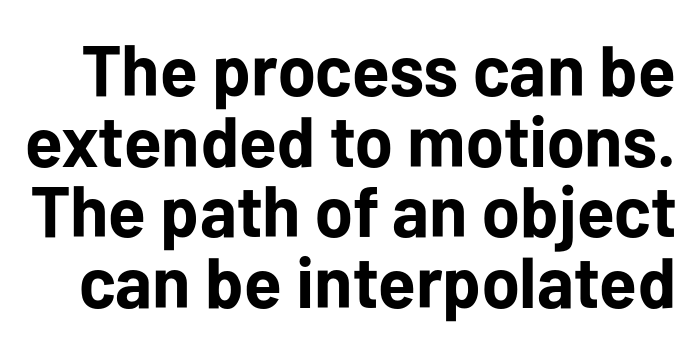
Q: Is the text bold? A: Yes.
Q: Is the text italic (slanted)? A: No, it is upright.
Q: Is the typeface a serif or a sans-serif typeface? A: Sans-serif.
Q: Is the text underlined? A: No.
Q: Is the spacing between letters normal or unusually wide? A: Normal.
Q: Is the spacing between lines tight, normal or loose? A: Tight.
Q: Width (condensed, normal, or wide)? A: Normal.
Q: Stroke contrast? A: Low.
Q: x-height? A: Medium.
Q: Monospaced? A: No.
